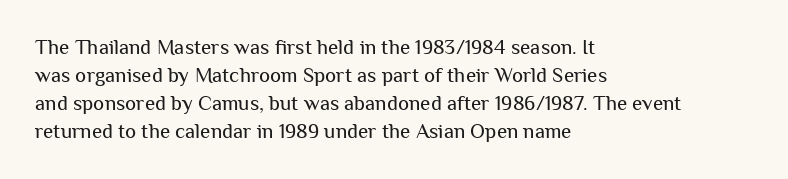
The image shows 21 px text type, upright; set left-aligned, normal line spacing (1.34x), normal letter spacing, not underlined.
